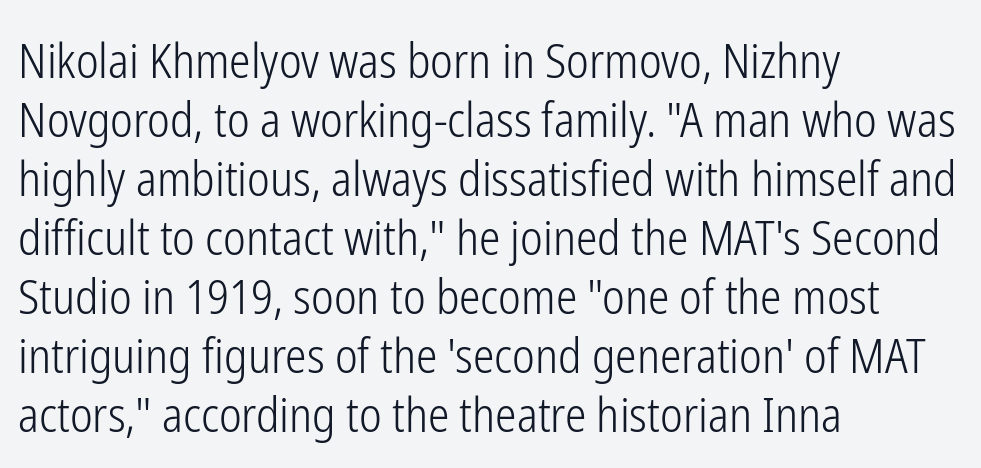
{"serif": "no", "italic": "no", "bold": "no", "weight": "light", "width": "condensed", "stroke_contrast": "low", "x_height": "medium", "monospaced": "no", "underline": "no", "align": "left", "line_spacing_ratio": 1.23, "letter_spacing": "normal", "letter_spacing_em": 0.0, "glyph_px": 48}
